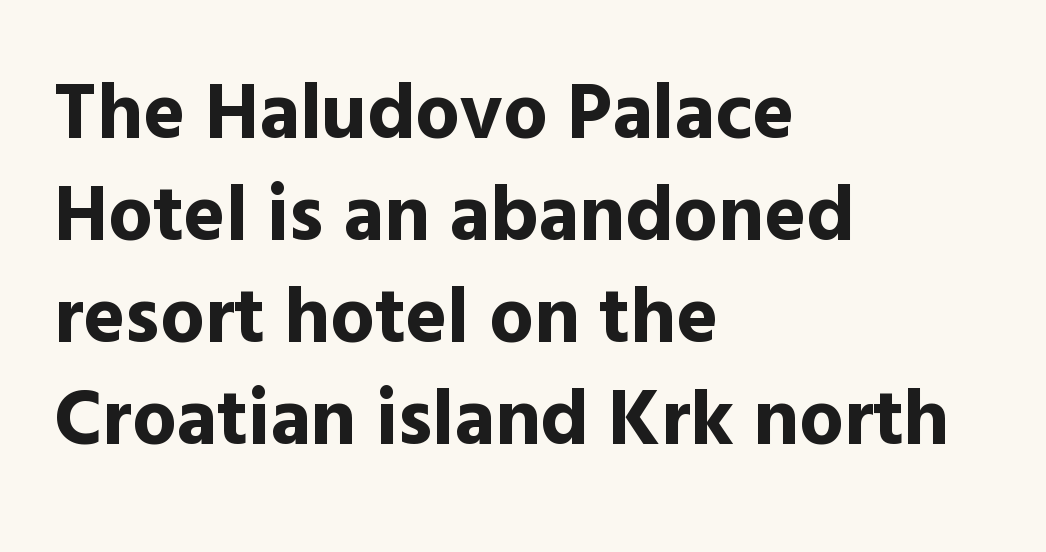
{"serif": "no", "italic": "no", "bold": "yes", "weight": "bold", "width": "normal", "x_height": "medium", "monospaced": "no", "underline": "no", "align": "left", "line_spacing": "normal", "line_spacing_ratio": 1.29, "letter_spacing": "normal", "letter_spacing_em": 0.0, "glyph_px": 79}
